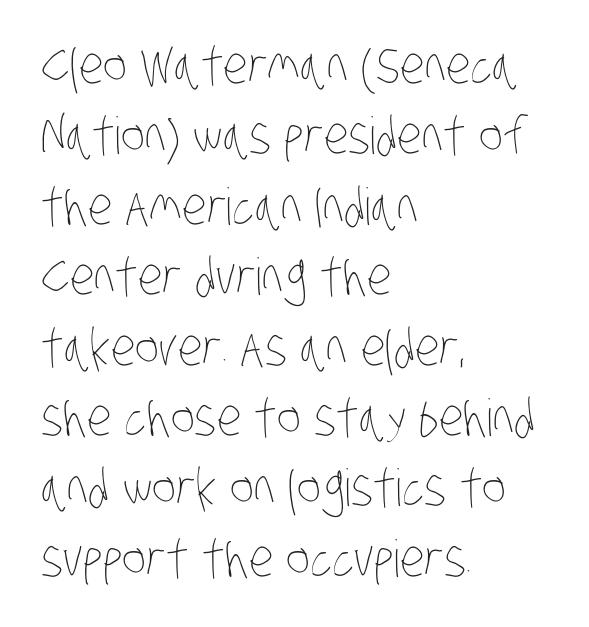
A typesetter would call this proportional, since set widths differ per character. Underlining? Definitely not there. Does the leading feel generous? No, just average. What stands out about the letter spacing? Nothing — it is the standard amount.
